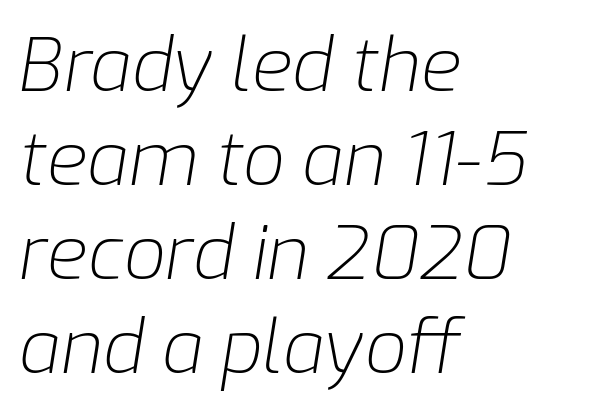
Beneath every word, the page is bare. Is there much room between lines? A standard amount, neither cramped nor airy. The rendering applies a slant to the glyphs. The letters advance in unequal steps, a hallmark of proportional type.
